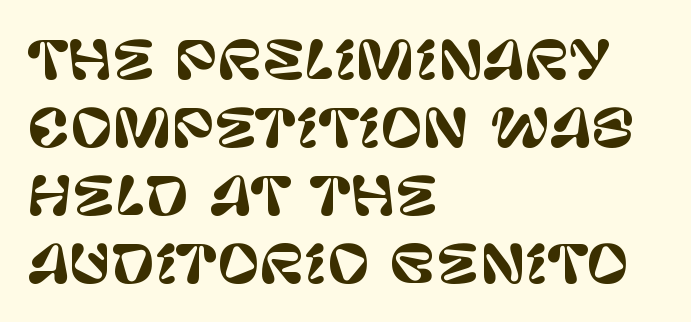
{"serif": "no", "width": "normal", "stroke_contrast": "low", "x_height": "large", "monospaced": "no", "underline": "no", "align": "left", "line_spacing": "normal", "line_spacing_ratio": 1.31, "letter_spacing": "normal", "letter_spacing_em": 0.0, "glyph_px": 52}
